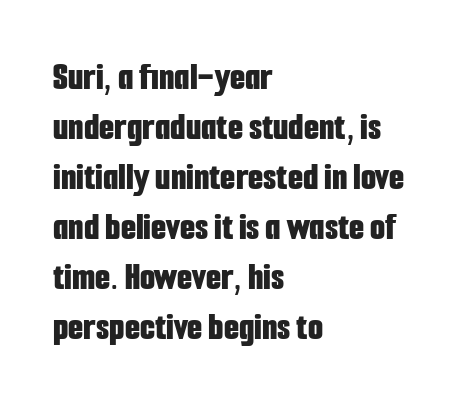
As a designer I'd log this as weight 700, bold. The horizontal fit of the characters is conventional and even. This sample keeps an unexceptional amount of space between lines. Type style note: lacks serifs. A roman cut, with each character standing at attention.
